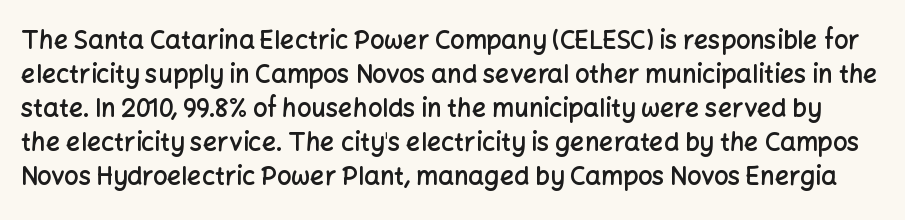
Q: Is the text bold? A: Semi-bold.
Q: Is the text italic (slanted)? A: No, it is upright.
Q: Is the text underlined? A: No.
Q: Is the spacing between letters normal or unusually wide? A: Normal.
Q: Is the spacing between lines tight, normal or loose? A: Normal.
